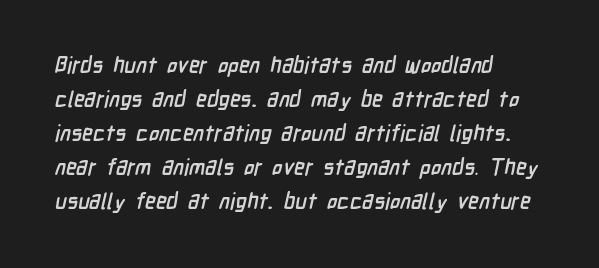
Q: Is the text bold? A: Yes.
Q: Is the text underlined? A: No.
Q: How is the paragraph aligned? A: Left-aligned.
Q: Is the spacing between letters normal or unusually wide? A: Normal.
Q: Is the spacing between lines tight, normal or loose? A: Normal.
